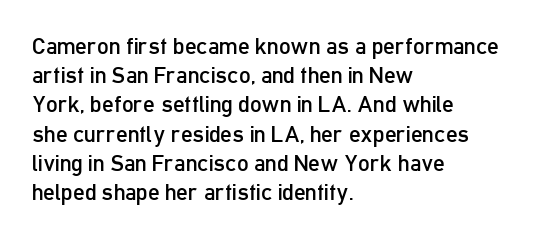
The image shows 23 px text type, upright; set left-aligned, normal line spacing (1.27x), normal letter spacing, not underlined.
